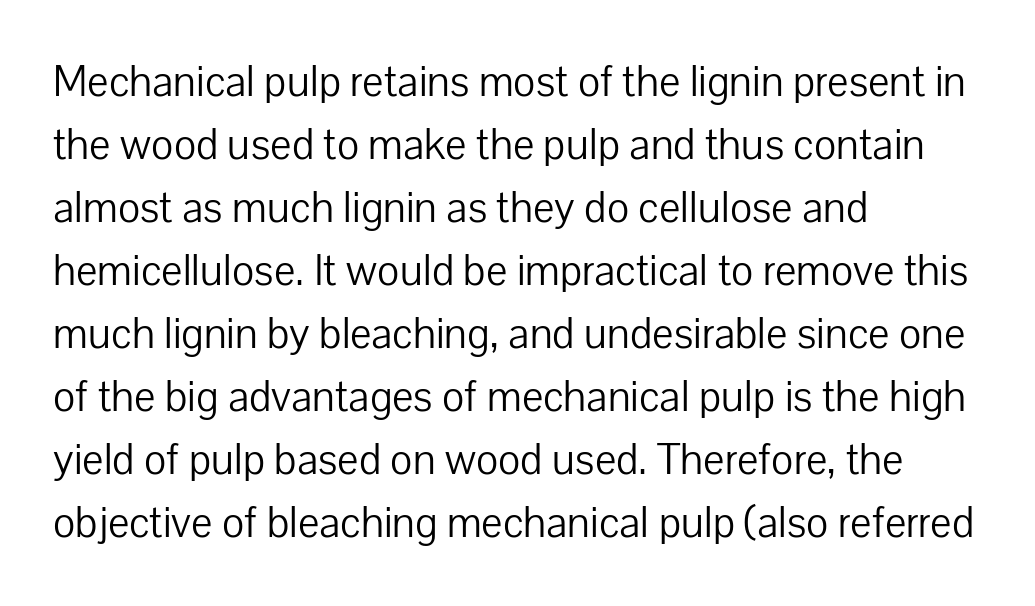
The image shows 45 px light sans-serif type, upright; set left-aligned, normal line spacing (1.4x), normal letter spacing, not underlined; low stroke contrast and a medium x-height.
